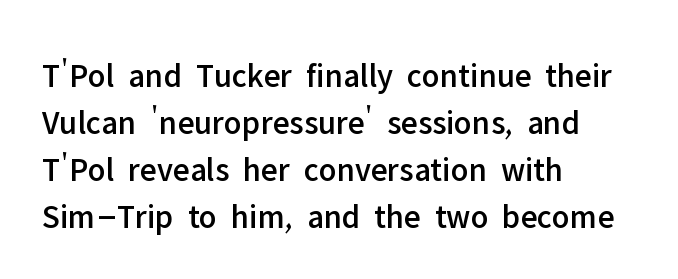
Q: Is the text italic (slanted)? A: No, it is upright.
Q: Is the typeface a serif or a sans-serif typeface? A: Sans-serif.
Q: Is the text underlined? A: No.
Q: How is the paragraph aligned? A: Left-aligned.
Q: Is the spacing between letters normal or unusually wide? A: Normal.
Q: Is the spacing between lines tight, normal or loose? A: Normal.
Q: Width (condensed, normal, or wide)? A: Normal.
Q: Stroke contrast? A: Low.
Q: x-height? A: Medium.
Q: Monospaced? A: No.
